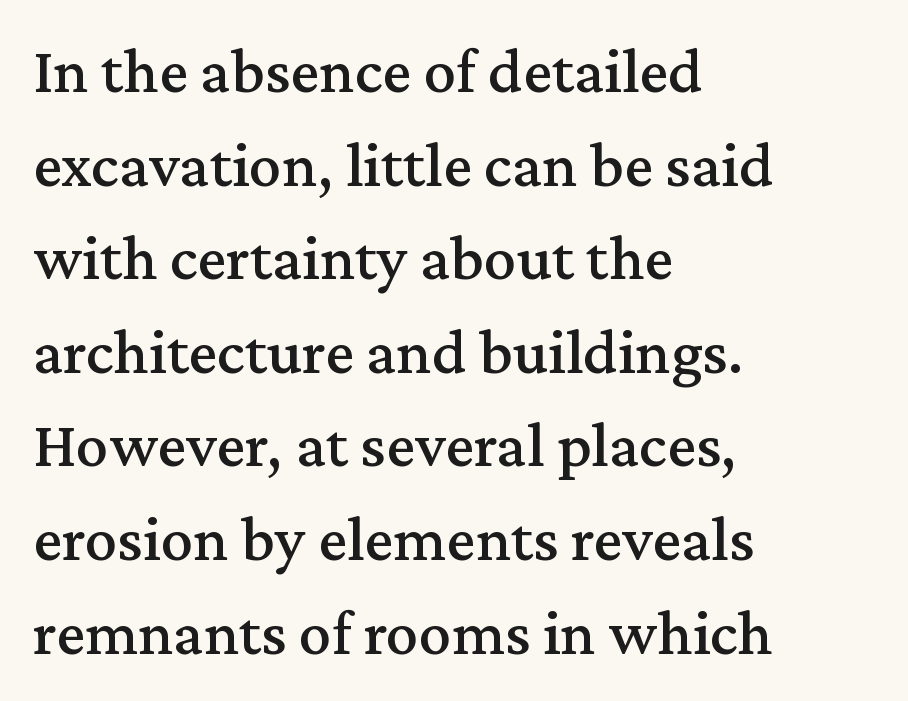
The letters advance in unequal steps, a hallmark of proportional type. Students, observe: this is what conventionally led text looks like. This rendering leaves character spacing at its baseline value. The glyphs in this specimen are seriffed. Vertical strokes here are truly vertical. The compositor pushed each line to the left boundary.
